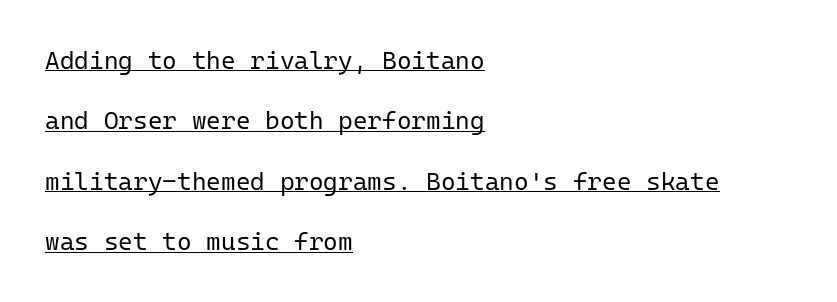
Q: Is the text bold? A: No.
Q: Is the text italic (slanted)? A: No, it is upright.
Q: Is the text underlined? A: Yes.
Q: How is the paragraph aligned? A: Left-aligned.
Q: Is the spacing between letters normal or unusually wide? A: Normal.
Q: Is the spacing between lines tight, normal or loose? A: Loose.
